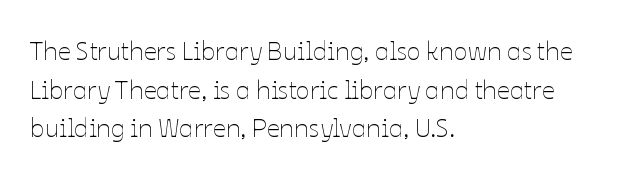
The image shows 26 px text type, upright; set left-aligned, normal line spacing (1.49x), normal letter spacing, not underlined.
